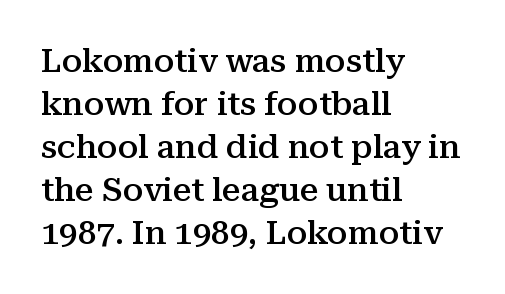
Q: Is the text bold? A: Semi-bold.
Q: Is the text italic (slanted)? A: No, it is upright.
Q: Is the typeface a serif or a sans-serif typeface? A: Serif.
Q: Is the text underlined? A: No.
Q: How is the paragraph aligned? A: Left-aligned.
Q: Is the spacing between letters normal or unusually wide? A: Normal.
Q: Is the spacing between lines tight, normal or loose? A: Normal.
Q: Width (condensed, normal, or wide)? A: Normal.
Q: Stroke contrast? A: Medium.
Q: x-height? A: Medium.
Q: Monospaced? A: No.
